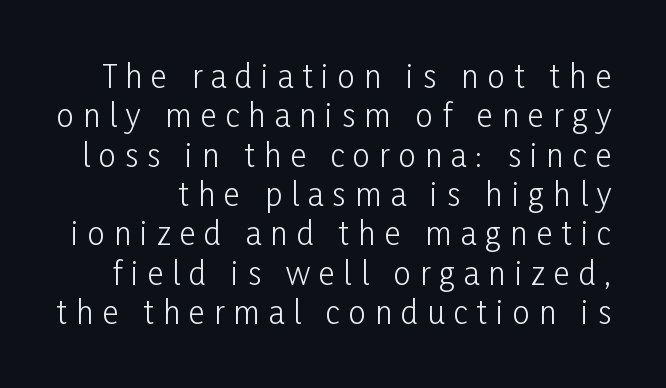
The image shows 31 px light, condensed sans-serif type, upright; set normal line spacing (1.27x), unusually wide letter spacing (+0.29 em), not underlined; low stroke contrast and a medium x-height.
